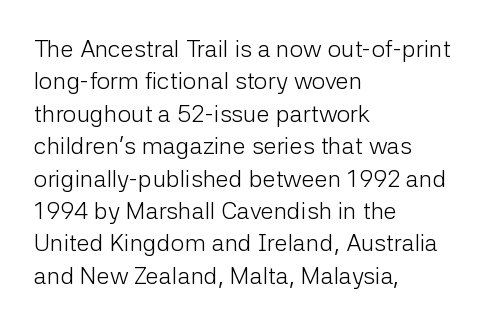
The typesetter chose a ragged-right arrangement here. In terms of letterspacing, this is plain default setting. Descenders hang freely into open space. A typesetter would call this leading conventional body-copy spacing. Stems and bowls with no extra thickness — not bold.
